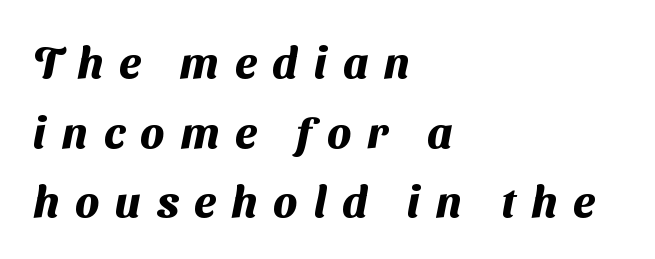
Type style note: lacks serifs. Characters follow at a spacing far wider than the type designer built in. The string is rendered with underlining switched off. Is this a fixed-width face? No — the glyphs have proportional, varying widths.
